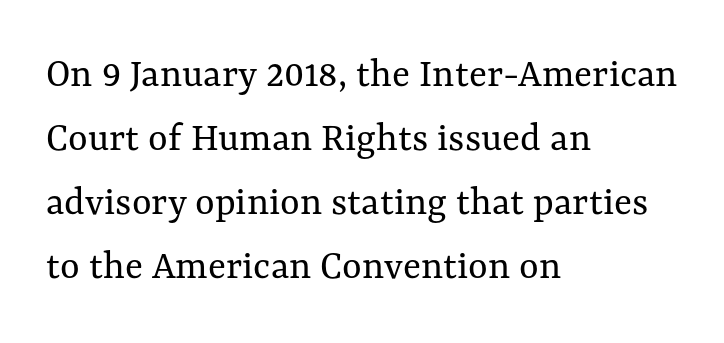
Q: Is the text bold? A: No.
Q: Is the text italic (slanted)? A: No, it is upright.
Q: Is the text underlined? A: No.
Q: How is the paragraph aligned? A: Left-aligned.
Q: Is the spacing between letters normal or unusually wide? A: Normal.
Q: Is the spacing between lines tight, normal or loose? A: Normal.
Q: Width (condensed, normal, or wide)? A: Normal.
Q: Stroke contrast? A: Medium.
Q: x-height? A: Medium.
Q: Monospaced? A: No.
